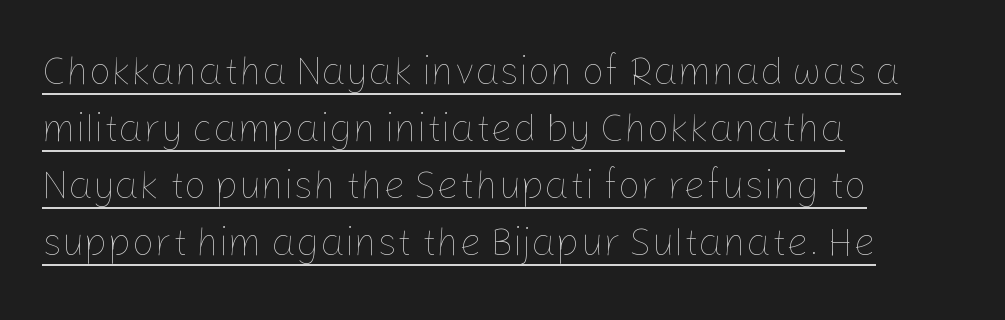
Q: Is the text bold? A: No.
Q: Is the text italic (slanted)? A: No, it is upright.
Q: Is the text underlined? A: Yes.
Q: How is the paragraph aligned? A: Left-aligned.
Q: Is the spacing between letters normal or unusually wide? A: Normal.
Q: Is the spacing between lines tight, normal or loose? A: Normal.
Q: Width (condensed, normal, or wide)? A: Normal.
Q: Stroke contrast? A: Low.
Q: x-height? A: Medium.
Q: Monospaced? A: No.
